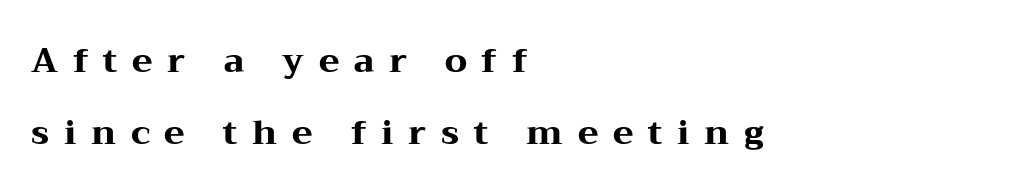
Q: Is the text bold? A: Yes.
Q: Is the text italic (slanted)? A: No, it is upright.
Q: Is the typeface a serif or a sans-serif typeface? A: Serif.
Q: Is the text underlined? A: No.
Q: How is the paragraph aligned? A: Left-aligned.
Q: Is the spacing between letters normal or unusually wide? A: Unusually wide.
Q: Is the spacing between lines tight, normal or loose? A: Loose.
Q: Width (condensed, normal, or wide)? A: Wide.
Q: Stroke contrast? A: Medium.
Q: x-height? A: Medium.
Q: Monospaced? A: No.
